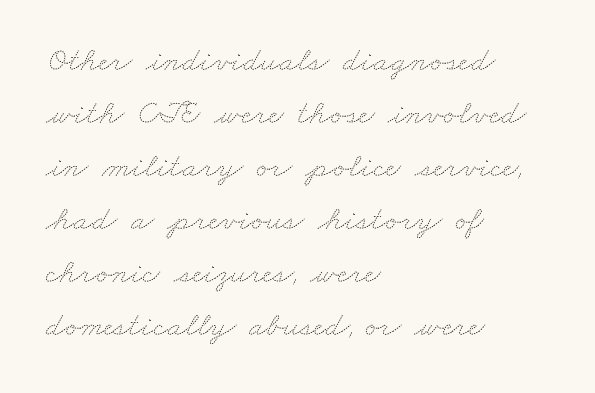
The lines sit at an ordinary, default distance from one another. Words appear dense and cohesive because spacing is normal. The face used here is proportionally spaced, like ordinary book or web type. No letter is thick-stroked: the sample isn't bold. The setting favours the left margin, as ordinary paragraphs usually do.
